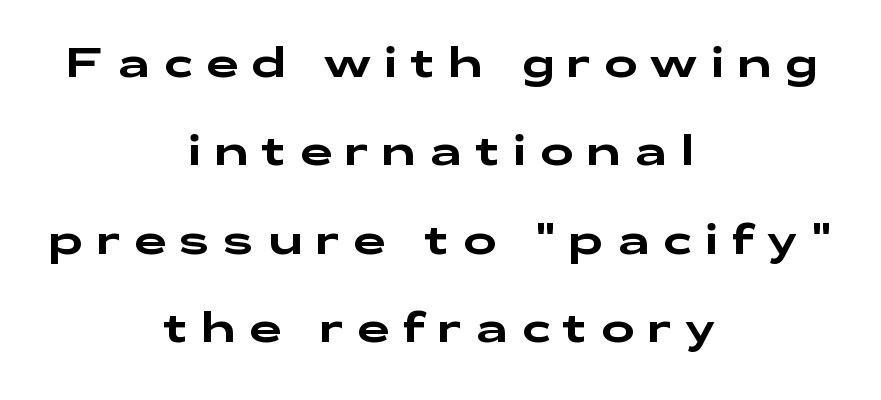
What kind of face is this? One without serifs — a sans. The block of text is sparse from top to bottom, with ample space between rows. Neither beginnings nor endings align; midpoints do. This rendering widens character spacing well past its baseline value. A typesetter would call this proportional, since set widths differ per character. Clear beneath every line of the passage.
